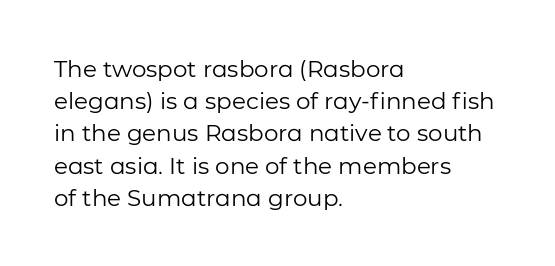
Q: Is the text bold? A: No.
Q: Is the text italic (slanted)? A: No, it is upright.
Q: Is the text underlined? A: No.
Q: How is the paragraph aligned? A: Left-aligned.
Q: Is the spacing between letters normal or unusually wide? A: Normal.
Q: Is the spacing between lines tight, normal or loose? A: Normal.
